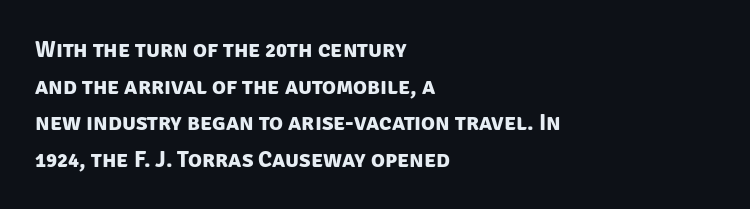
Strong, thick strokes mark this as bold type. Casual observation: everything's shoved over to the left. Only glyphs here, with clear space below each row. Vertically, the passage feels balanced, rows spaced as you'd expect.
